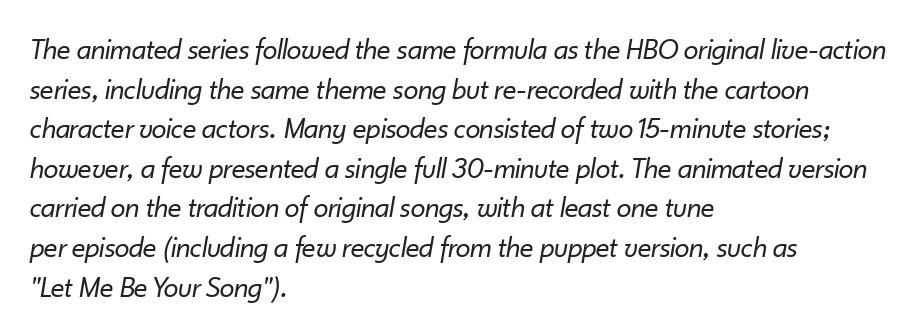
{"italic": "yes", "lean": "right", "slant_degrees": 10, "bold": "no", "weight": "regular", "width": "normal", "stroke_contrast": "low", "x_height": "small", "monospaced": "no", "underline": "no", "align": "left", "line_spacing": "normal", "line_spacing_ratio": 1.32, "letter_spacing": "normal", "letter_spacing_em": 0.0, "glyph_px": 30}
